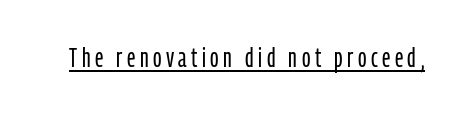
{"serif": "no", "italic": "no", "bold": "no", "weight": "light", "width": "condensed", "stroke_contrast": "low", "x_height": "medium", "monospaced": "no", "underline": "yes", "glyph_px": 28}
